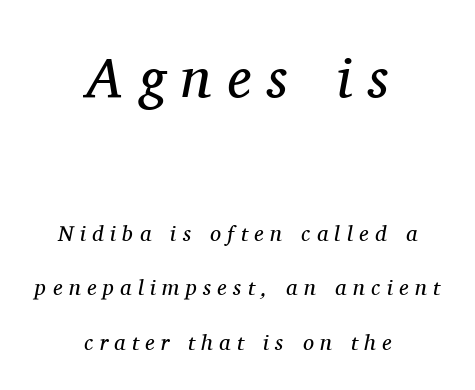
Q: Is the text bold? A: No.
Q: Is the text italic (slanted)? A: Yes, it leans right by about 11 degrees.
Q: Is the typeface a serif or a sans-serif typeface? A: Serif.
Q: Is the text underlined? A: No.
Q: How is the paragraph aligned? A: Centered.
Q: Is the spacing between letters normal or unusually wide? A: Unusually wide.
Q: Is the spacing between lines tight, normal or loose? A: Loose.
Q: Which block of text is set in a larger size, the first (top) or the second (bottom)? A: The first (top) one.
Q: Width (condensed, normal, or wide)? A: Normal.
Q: Stroke contrast? A: Medium.
Q: x-height? A: Medium.
Q: Monospaced? A: No.
